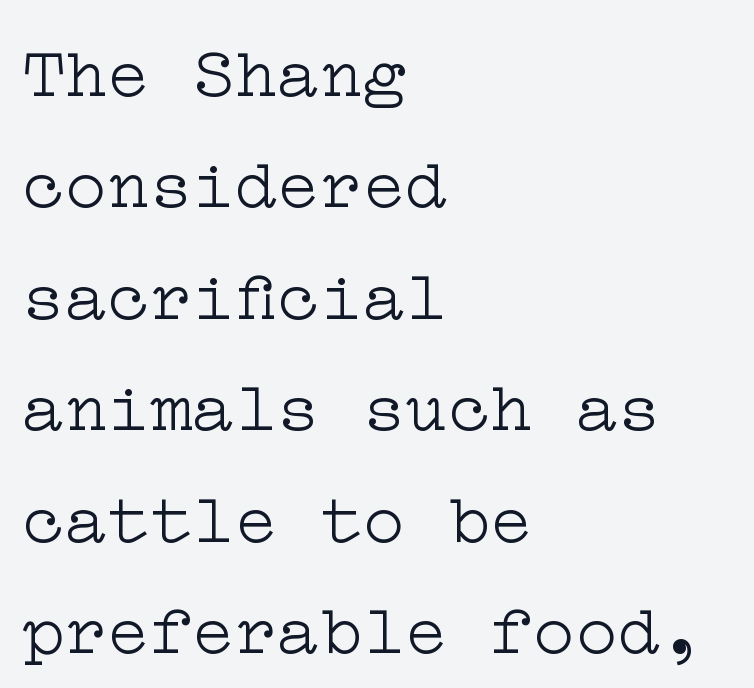
{"serif": "yes", "italic": "no", "bold": "no", "weight": "light", "width": "wide", "stroke_contrast": "low", "x_height": "medium", "underline": "no", "align": "left", "line_spacing": "normal", "line_spacing_ratio": 1.57, "letter_spacing": "normal", "letter_spacing_em": 0.0, "glyph_px": 71}
